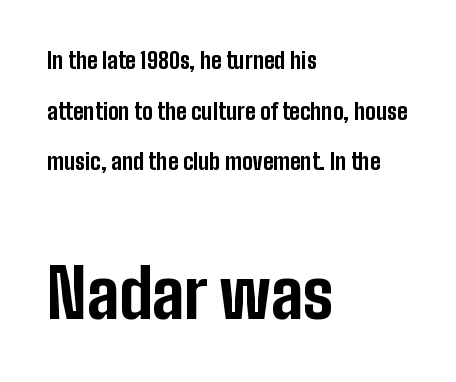
{"serif": "no", "italic": "no", "bold": "yes", "weight": "bold", "width": "condensed", "stroke_contrast": "low", "x_height": "medium", "monospaced": "no", "underline": "no", "align": "left", "line_spacing": "loose", "line_spacing_ratio": 2.3, "letter_spacing": "normal", "letter_spacing_em": 0.0, "larger_block": "second", "size_ratio": 3.05, "glyph_px": 67}
